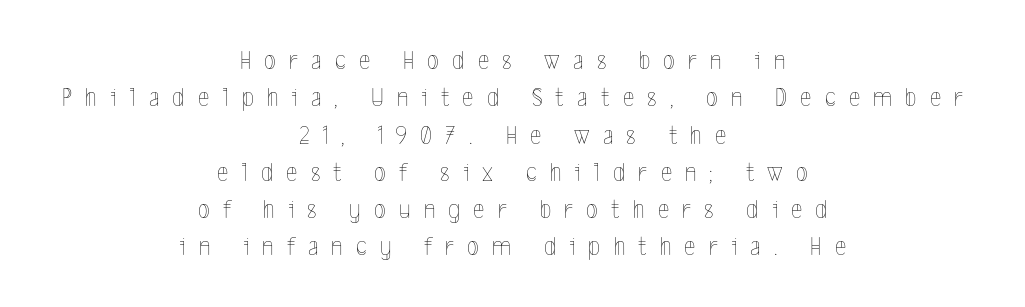
The passage shown stacks its lines at a standard gap. If you drew a line through each stem, it would be perfectly vertical. Is the stroke heavy? The answer is a plain regular-or-lighter. Type without underlining. Letter spacing: wide. One-word summary of the alignment: center.
